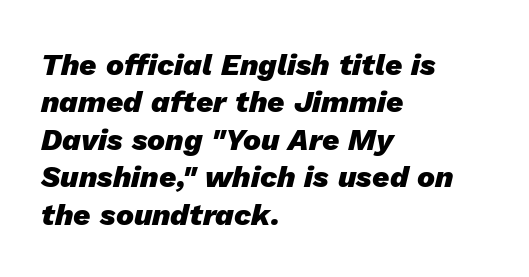
The image shows 30 px heavy type, italic (leaning right); set left-aligned, normal line spacing (1.25x), normal letter spacing, not underlined; low stroke contrast and a medium x-height.
